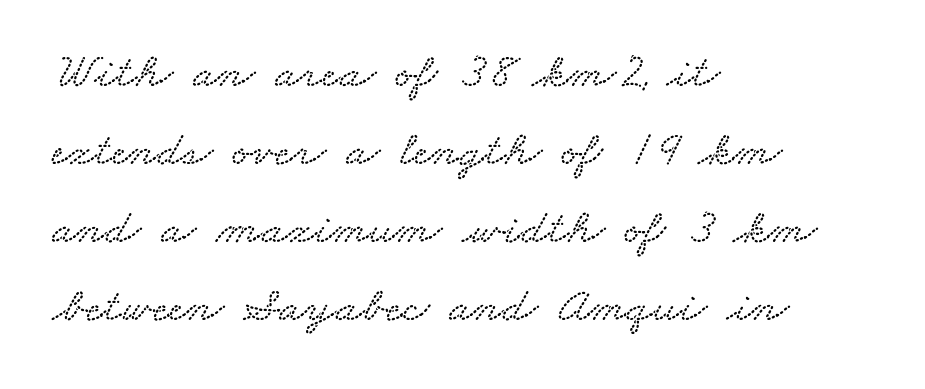
The image shows 50 px wide type; set left-aligned, normal line spacing (1.56x), normal letter spacing, not underlined; low stroke contrast and a small x-height.
